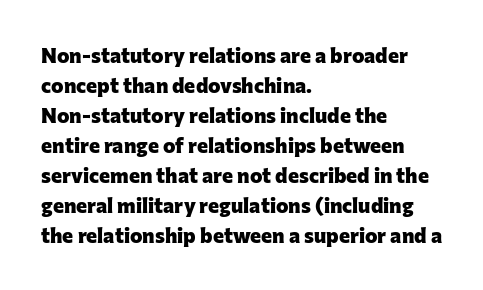
{"italic": "no", "bold": "yes", "underline": "no", "align": "left", "line_spacing": "normal", "line_spacing_ratio": 1.43, "letter_spacing": "normal", "letter_spacing_em": 0.0, "glyph_px": 21}
